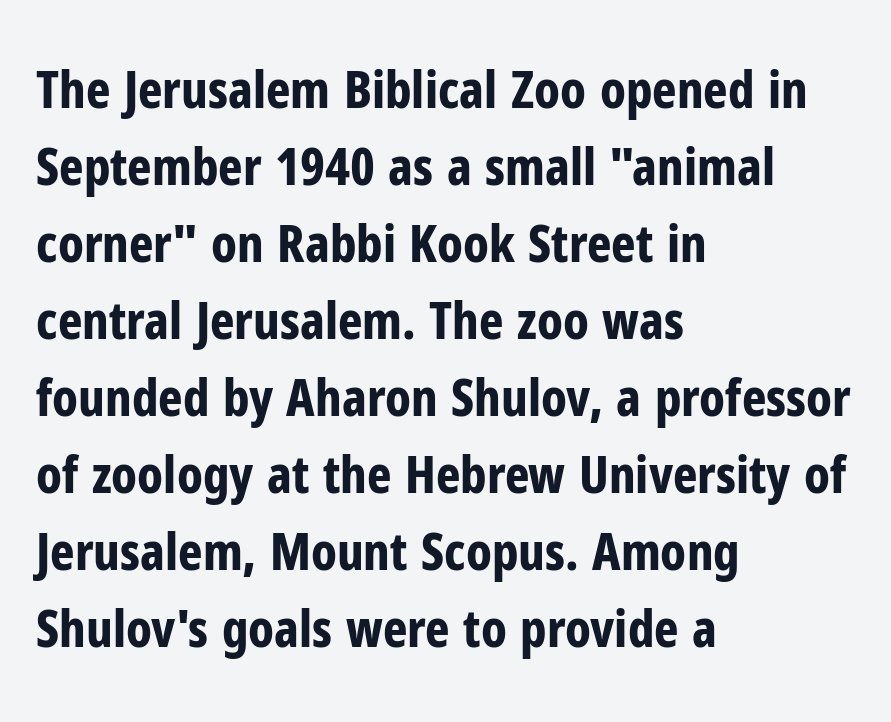
The axis of the letterforms is exactly vertical. Vertically, the passage feels balanced, rows spaced as you'd expect. These lines stack with their left ends in a neat column. Between one letter and the next there's only the usual sliver of space. The rendering uses natural spacing where letterforms have individual widths. A full-strength bold gives these letters their thick strokes.
